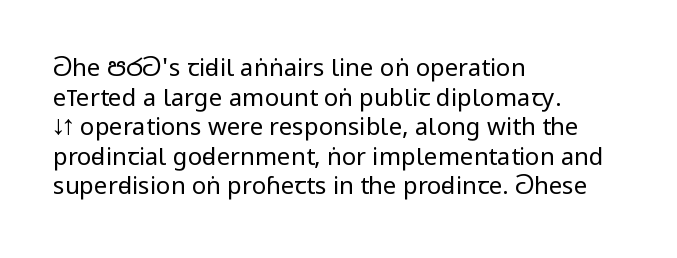
The image shows 24 px text type, upright; set left-aligned, line spacing 1.23x, normal letter spacing, not underlined.
